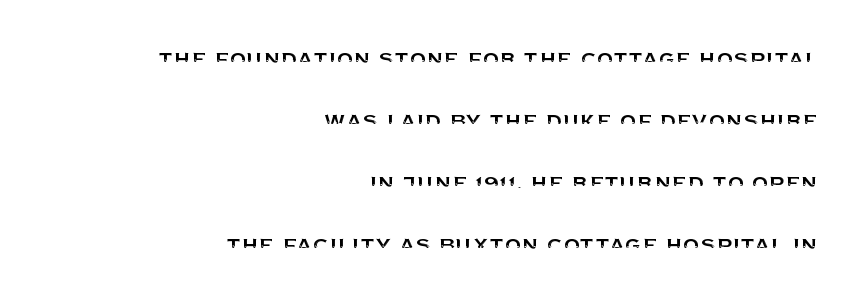
This sample uses plain, unmodified letter spacing. The zone under the glyphs is completely vacant. In terms of leading, this rendering errs on the spacious side. Designer's note — italics off, roman on.
